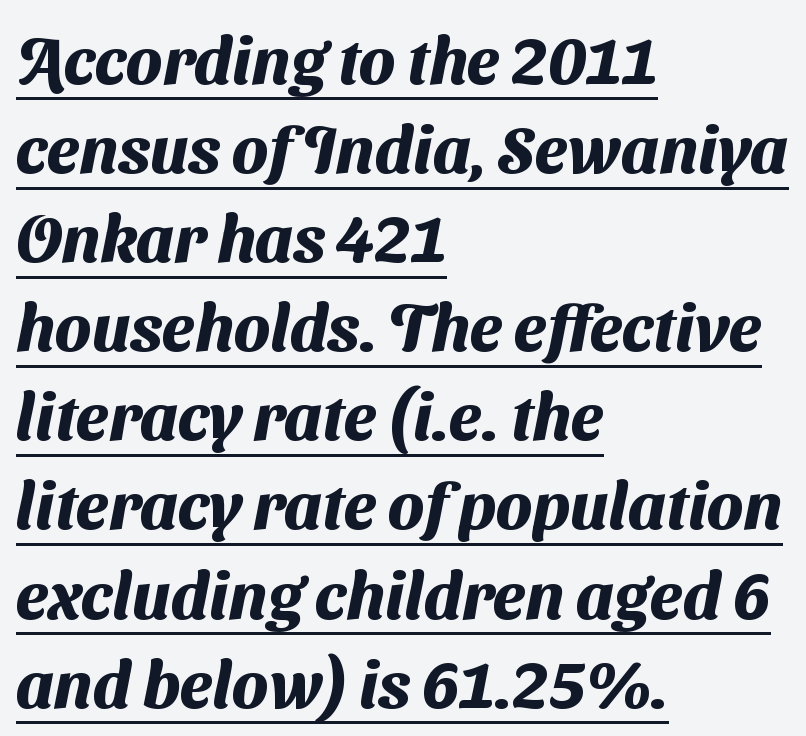
The font is running at its bold setting. Spacing verdict: proportional, widths tailored to each character. Check the space under the baseline: a stroke is drawn there. Vertical spacing — default. You can tell from the bare stems that sans-serif type was used. This sample is left-justified, so line endings fall wherever the words run out.
